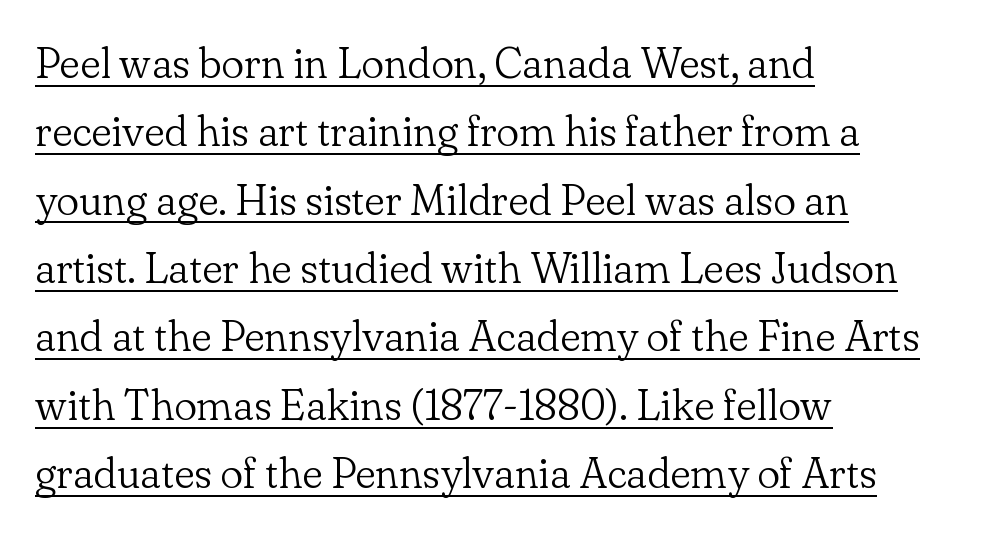
{"serif": "yes", "italic": "no", "bold": "no", "weight": "light", "width": "normal", "stroke_contrast": "low", "x_height": "small", "monospaced": "no", "underline": "yes", "align": "left", "line_spacing": "normal", "line_spacing_ratio": 1.59, "letter_spacing": "normal", "letter_spacing_em": 0.0, "glyph_px": 43}
